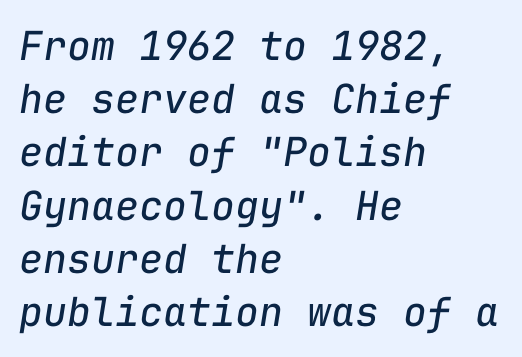
The passage shown stacks its lines at a standard gap. The ragged edge is on the right, which tells us the setting is flush left. Descenders are the only things crossing below the line. This sample has the even, mechanical cadence of fixed-width lettering.
